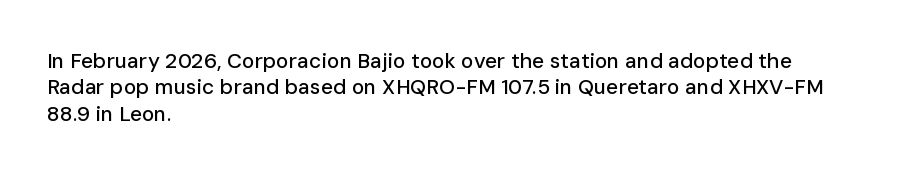
The image shows 21 px text type, upright; set left-aligned, normal line spacing (1.26x), normal letter spacing, not underlined.
